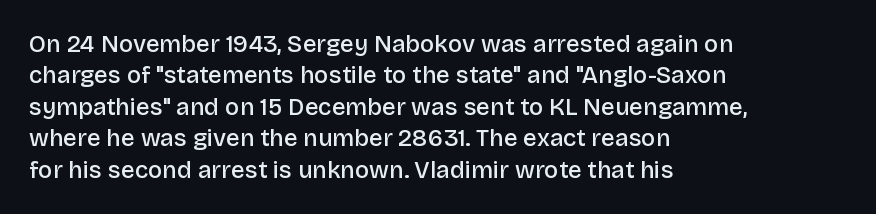
Q: Is the text bold? A: Semi-bold.
Q: Is the text italic (slanted)? A: No, it is upright.
Q: Is the text underlined? A: No.
Q: How is the paragraph aligned? A: Left-aligned.
Q: Is the spacing between letters normal or unusually wide? A: Normal.
Q: Is the spacing between lines tight, normal or loose? A: Normal.
